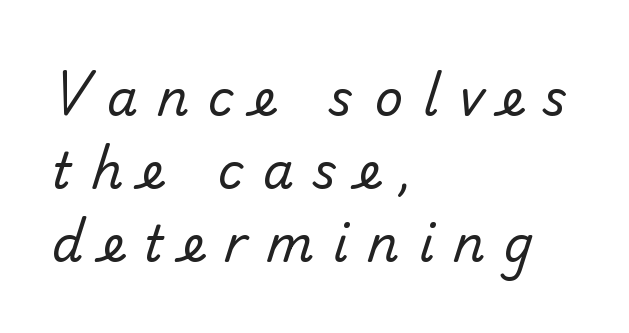
The image shows 49 px regular-weight sans-serif type; set left-aligned, normal line spacing (1.49x), unusually wide letter spacing (+0.4 em), not underlined; low stroke contrast and a small x-height.
